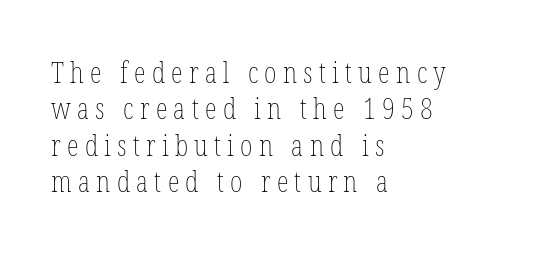
Q: Is the text bold? A: No.
Q: Is the text italic (slanted)? A: No, it is upright.
Q: Is the text underlined? A: No.
Q: How is the paragraph aligned? A: Left-aligned.
Q: Is the spacing between letters normal or unusually wide? A: Unusually wide.
Q: Width (condensed, normal, or wide)? A: Condensed.
Q: Stroke contrast? A: Low.
Q: x-height? A: Medium.
Q: Monospaced? A: No.
